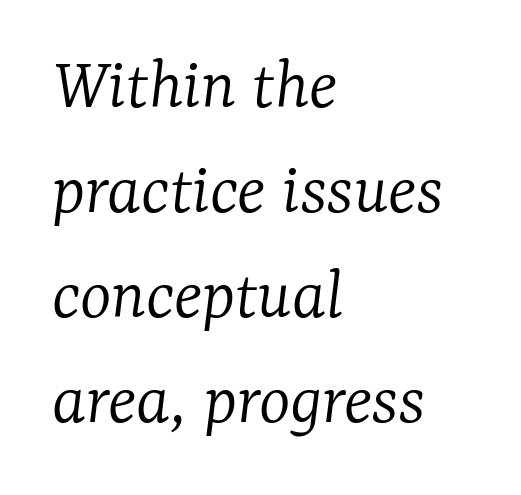
Note the varied advance widths — an 'i' is clearly narrower than an 'm'. The weight tops out at a normal text grade. Layout note: lines flush left. Normally led — the rows are evenly, conventionally spaced. The font's italic variant was chosen for this text. A serif font was chosen for this passage.
